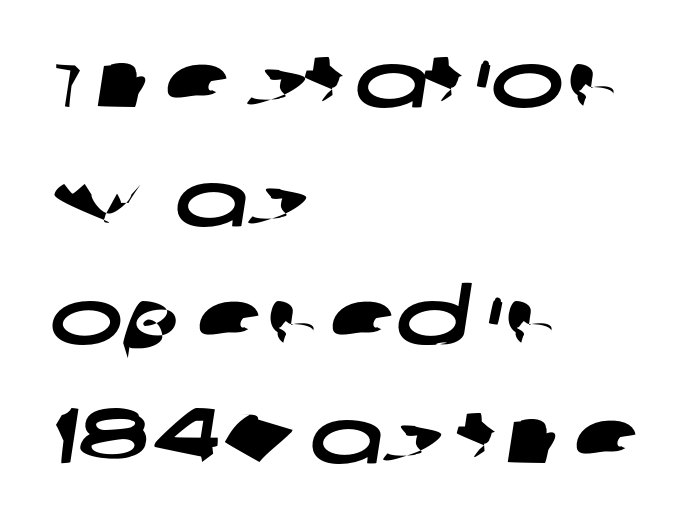
{"serif": "no", "width": "wide", "stroke_contrast": "low", "x_height": "large", "monospaced": "no", "underline": "no", "align": "left", "line_spacing": "normal", "line_spacing_ratio": 1.52, "letter_spacing": "normal", "letter_spacing_em": 0.0, "glyph_px": 78}
